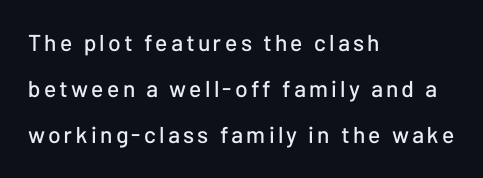
Q: Is the text italic (slanted)? A: No, it is upright.
Q: Is the text underlined? A: No.
Q: How is the paragraph aligned? A: Left-aligned.
Q: Is the spacing between lines tight, normal or loose? A: Loose.
